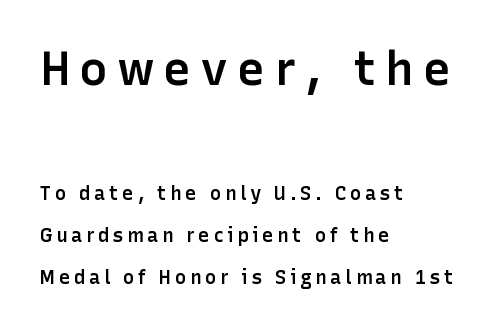
Every row of glyphs begins at an identical x-position on the left. Letters rest on an invisible, unmarked baseline. Character widths vary here, with narrow letters taking less room than wide ones. Firm but not heavy-handed strokes: this text is semibold. The block sitting higher on the canvas is the one with enlarged characters.
